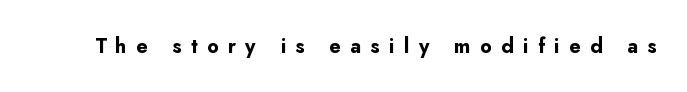
The image shows 20 px bold type, upright; set unusually wide letter spacing (+0.47 em), not underlined.
